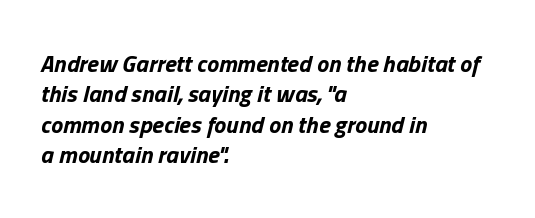
The image shows 24 px bold type, italic (leaning right); set left-aligned, normal line spacing (1.27x), normal letter spacing, not underlined.
